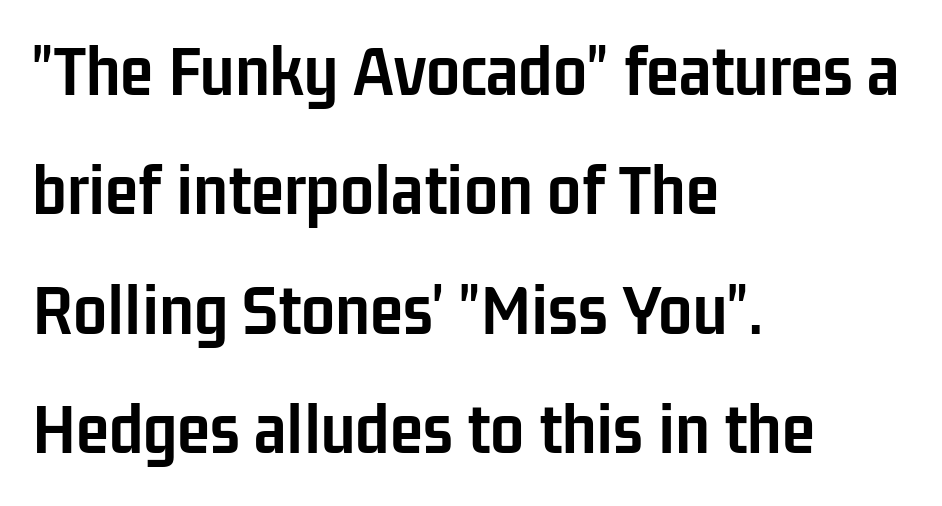
A student would call this left alignment; a typographer would say flush left, rag right. Ordinary non-slanted type is in use. This is heavy type, rendered in bold. Standard letterfit; no display-style spreading of the glyphs. Nope, no serifs anywhere on these letters.
